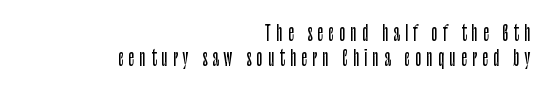
Whoever set this chose a conventional vertical rhythm. Caption: multi-line text, flush right, ragged left. Italic? Not at all — the glyphs are vertical. This rendering widens character spacing well past its baseline value. The space directly below the letters is spotless.
